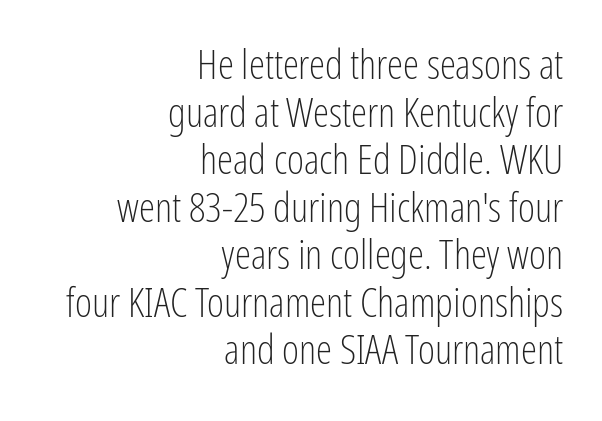
Q: Is the text bold? A: No.
Q: Is the text italic (slanted)? A: No, it is upright.
Q: Is the typeface a serif or a sans-serif typeface? A: Sans-serif.
Q: Is the text underlined? A: No.
Q: How is the paragraph aligned? A: Right-aligned.
Q: Is the spacing between letters normal or unusually wide? A: Normal.
Q: Width (condensed, normal, or wide)? A: Condensed.
Q: Stroke contrast? A: Low.
Q: x-height? A: Medium.
Q: Monospaced? A: No.
